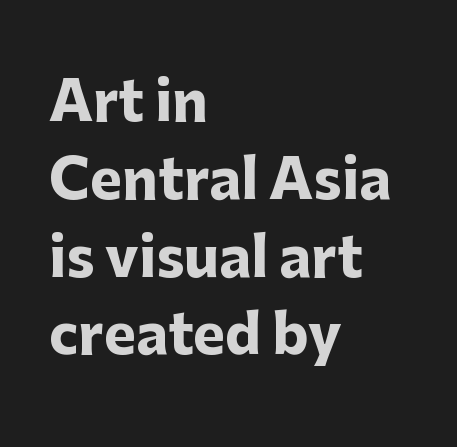
{"serif": "no", "italic": "no", "bold": "yes", "weight": "heavy", "width": "normal", "stroke_contrast": "low", "x_height": "medium", "monospaced": "no", "underline": "no", "align": "left", "line_spacing": "normal", "line_spacing_ratio": 1.44, "letter_spacing": "normal", "letter_spacing_em": 0.0, "glyph_px": 54}
